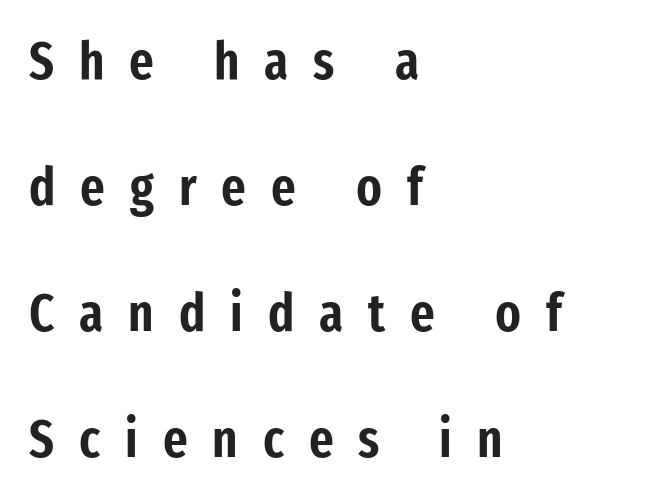
Loose tracking; the words dissolve into strings of separated letters. You could fit nearly another row in the gap between these rows. Clear beneath every line of the passage. Each line starts at the same left margin while the right side varies.
